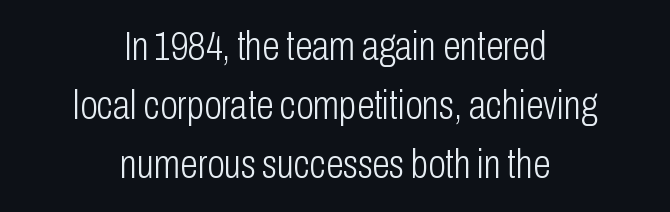
Honestly, the letter spacing is just normal — you wouldn't notice it. Decoration check: the copy has no underline. If you measured baseline to baseline, you'd find a middling distance. Short and long lines alike share a common midpoint. Rendered with straight, roman letterforms.
